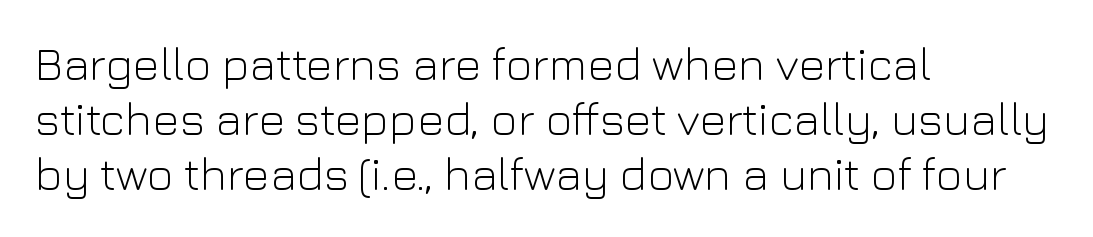
The image shows 46 px light sans-serif type, upright; set left-aligned, line spacing 1.2x, normal letter spacing, not underlined; low stroke contrast and a medium x-height.
